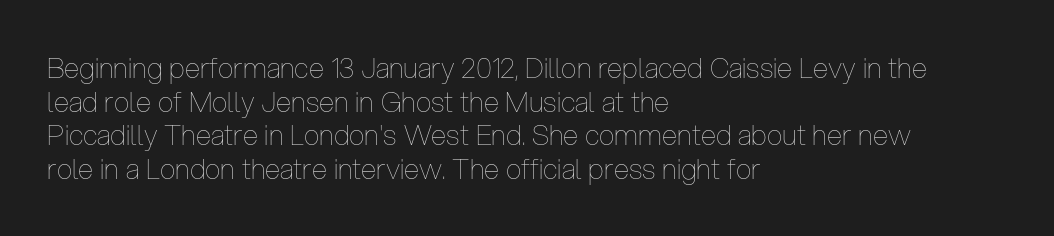
{"italic": "no", "bold": "no", "weight": "thin", "width": "condensed", "stroke_contrast": "low", "x_height": "medium", "monospaced": "no", "underline": "no", "align": "left", "line_spacing_ratio": 1.2, "letter_spacing": "normal", "letter_spacing_em": 0.0, "glyph_px": 28}
